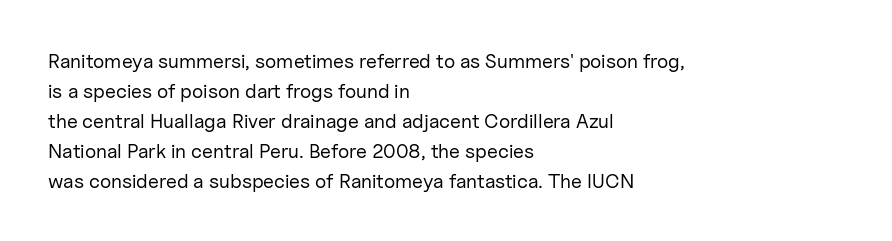
The face looks like a standard text weight, possibly lighter. A normal amount of white space separates one row of letters from the next. Line beginnings align vertically; line endings do not. The horizontal fit of the characters is conventional and even. The passage shown is not underscored anywhere.
